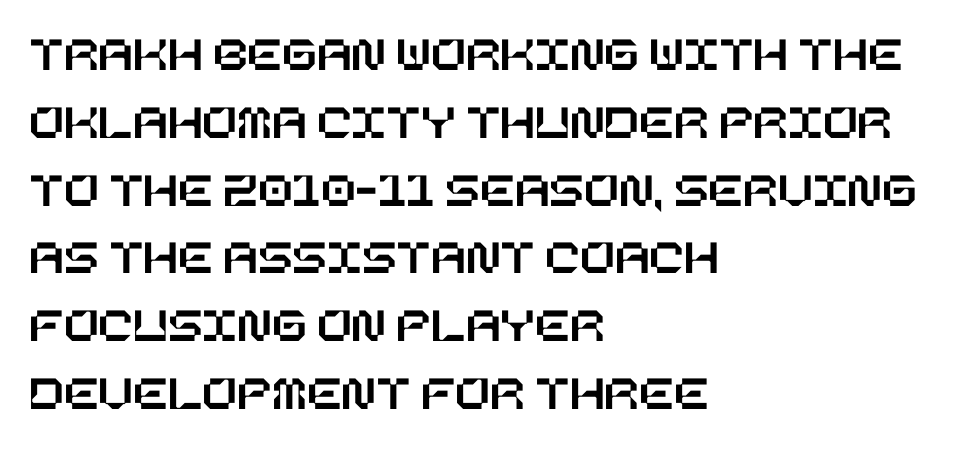
Q: Is the text italic (slanted)? A: No, it is upright.
Q: Is the text underlined? A: No.
Q: How is the paragraph aligned? A: Left-aligned.
Q: Is the spacing between letters normal or unusually wide? A: Normal.
Q: Is the spacing between lines tight, normal or loose? A: Normal.
Q: Width (condensed, normal, or wide)? A: Normal.
Q: Stroke contrast? A: Low.
Q: x-height? A: Large.
